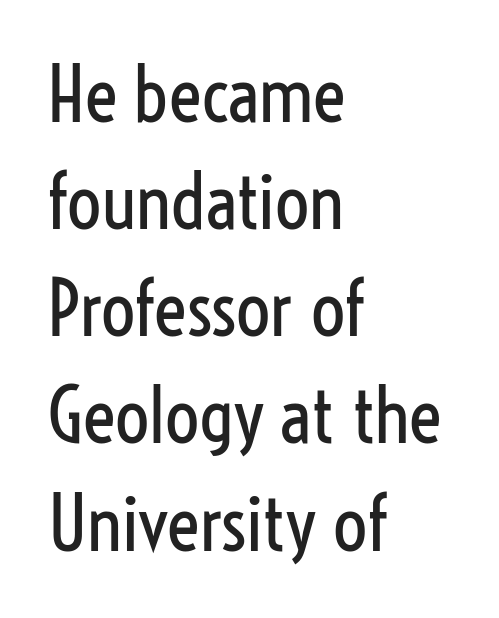
Q: Is the text bold? A: No.
Q: Is the text italic (slanted)? A: No, it is upright.
Q: Is the typeface a serif or a sans-serif typeface? A: Sans-serif.
Q: Is the text underlined? A: No.
Q: How is the paragraph aligned? A: Left-aligned.
Q: Is the spacing between letters normal or unusually wide? A: Normal.
Q: Is the spacing between lines tight, normal or loose? A: Normal.
Q: Width (condensed, normal, or wide)? A: Condensed.
Q: Stroke contrast? A: Low.
Q: x-height? A: Medium.
Q: Monospaced? A: No.
